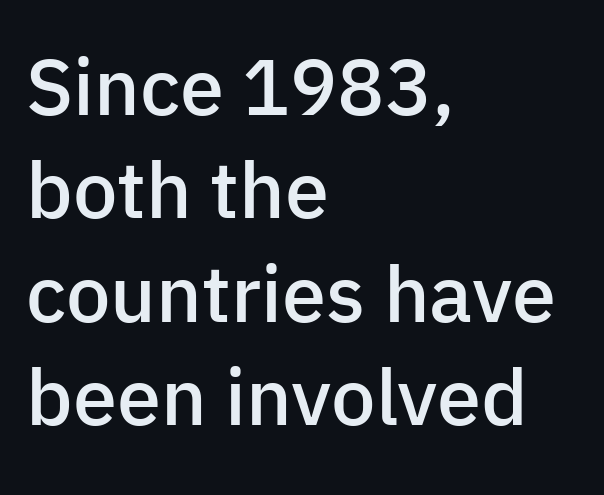
The image shows 79 px semibold sans-serif type, upright; set left-aligned, normal line spacing (1.31x), normal letter spacing, not underlined; low stroke contrast and a medium x-height.
